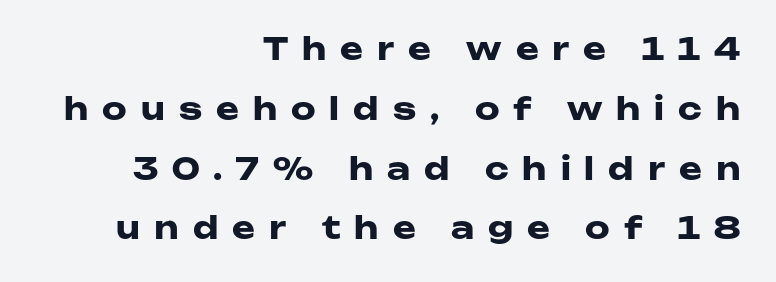
{"serif": "no", "italic": "no", "bold": "yes", "weight": "heavy", "width": "wide", "stroke_contrast": "low", "x_height": "medium", "monospaced": "no", "underline": "no", "align": "right", "line_spacing": "loose", "line_spacing_ratio": 1.93, "letter_spacing": "wide", "letter_spacing_em": 0.45, "glyph_px": 31}
